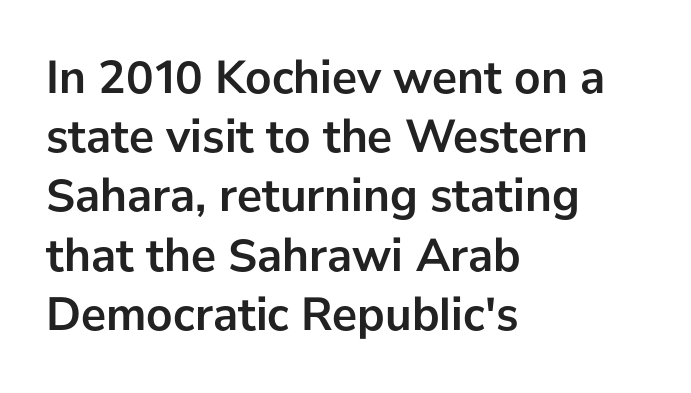
{"serif": "no", "italic": "no", "bold": "yes", "weight": "semibold", "width": "normal", "stroke_contrast": "low", "x_height": "medium", "monospaced": "no", "underline": "no", "align": "left", "line_spacing": "normal", "line_spacing_ratio": 1.26, "letter_spacing": "normal", "letter_spacing_em": 0.0, "glyph_px": 47}
